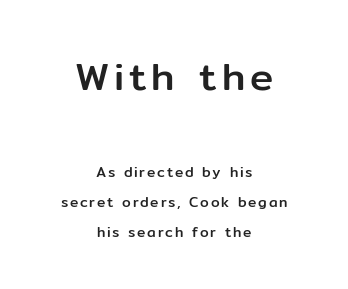
Q: Is the text italic (slanted)? A: No, it is upright.
Q: Is the typeface a serif or a sans-serif typeface? A: Sans-serif.
Q: Is the text underlined? A: No.
Q: How is the paragraph aligned? A: Centered.
Q: Is the spacing between lines tight, normal or loose? A: Loose.
Q: Which block of text is set in a larger size, the first (top) or the second (bottom)? A: The first (top) one.
Q: Width (condensed, normal, or wide)? A: Normal.
Q: Stroke contrast? A: Low.
Q: x-height? A: Medium.
Q: Monospaced? A: No.
